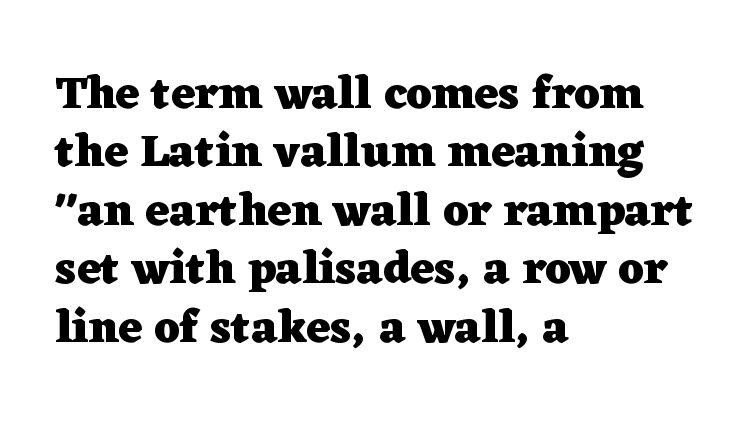
The image shows 46 px heavy, wide serif type, upright; set left-aligned, normal line spacing (1.27x), normal letter spacing, not underlined; low stroke contrast and a medium x-height.
